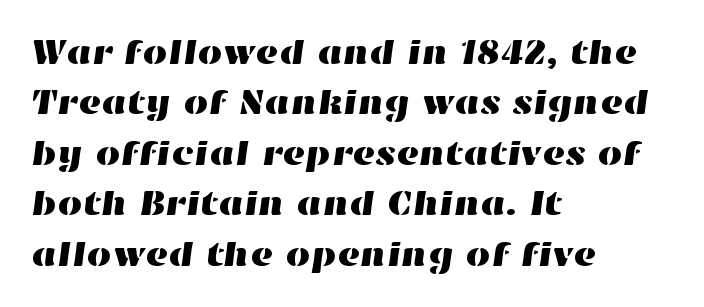
Q: Is the text underlined? A: No.
Q: How is the paragraph aligned? A: Left-aligned.
Q: Is the spacing between letters normal or unusually wide? A: Normal.
Q: Is the spacing between lines tight, normal or loose? A: Normal.
Q: Width (condensed, normal, or wide)? A: Wide.
Q: Stroke contrast? A: High.
Q: x-height? A: Medium.
Q: Monospaced? A: No.
